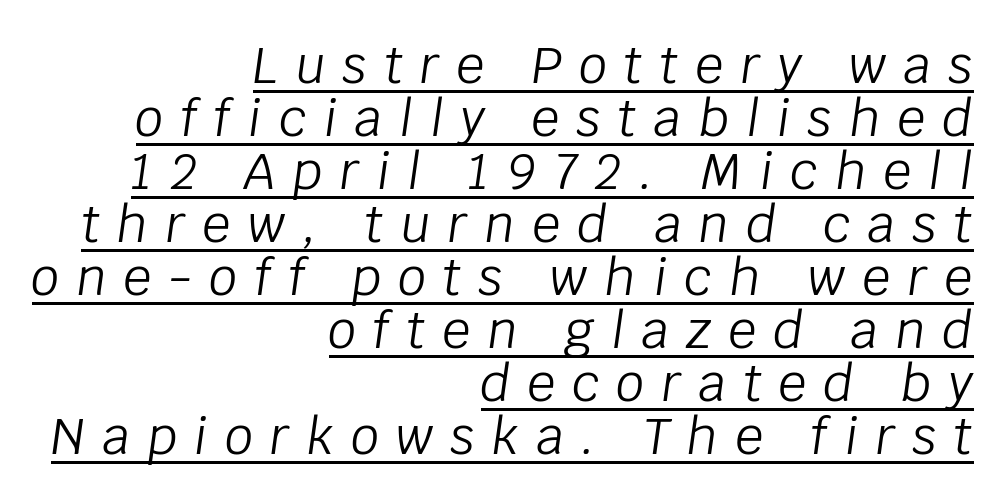
Honestly, the rows look squashed on top of each other. These lines were composed using italics. Visually the block forms a straight wall on the right and a jagged coastline on the left. Summary of weight: not heavy and not bold.
